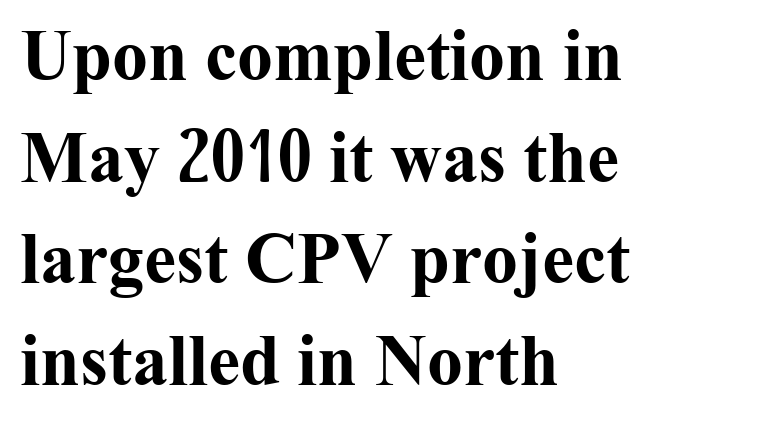
The image shows 72 px bold serif type, upright; set left-aligned, normal line spacing (1.41x), normal letter spacing, not underlined; medium stroke contrast and a medium x-height.
